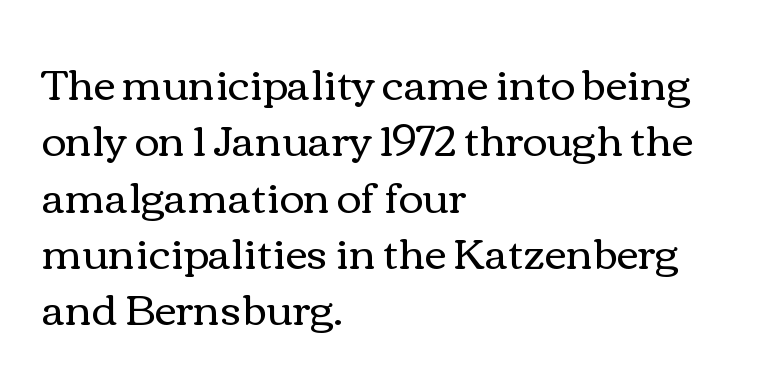
{"italic": "no", "bold": "no", "weight": "regular", "width": "wide", "stroke_contrast": "medium", "x_height": "medium", "monospaced": "no", "underline": "no", "align": "left", "line_spacing": "normal", "line_spacing_ratio": 1.34, "letter_spacing": "normal", "letter_spacing_em": 0.0, "glyph_px": 42}
